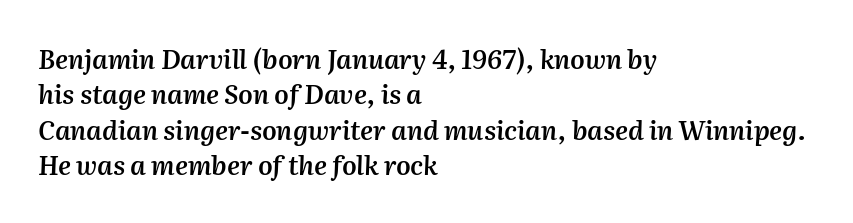
The image shows 26 px text type, italic (leaning right); set left-aligned, normal line spacing (1.36x), normal letter spacing, not underlined.
